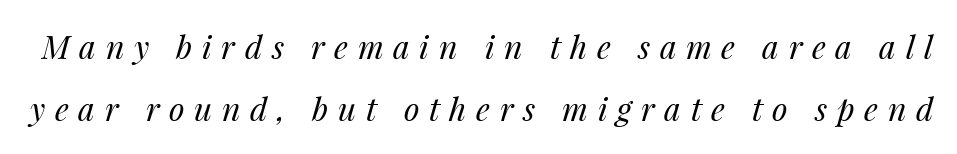
{"italic": "yes", "lean": "right", "slant_degrees": 14, "bold": "no", "weight": "regular", "width": "normal", "stroke_contrast": "medium", "x_height": "medium", "monospaced": "no", "underline": "no", "line_spacing": "loose", "line_spacing_ratio": 1.93, "letter_spacing": "wide", "letter_spacing_em": 0.3, "glyph_px": 32}
